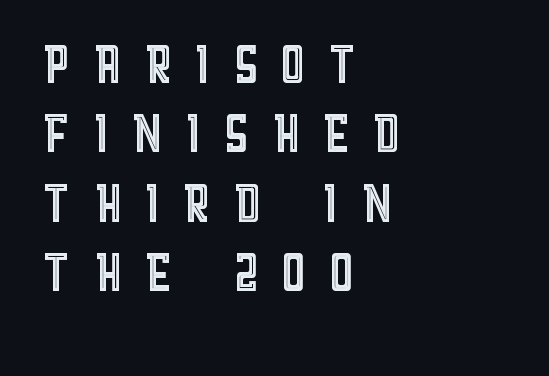
The image shows 70 px condensed type, upright; set left-aligned, tight line spacing (0.99x), unusually wide letter spacing (+0.29 em), not underlined; a large x-height.
